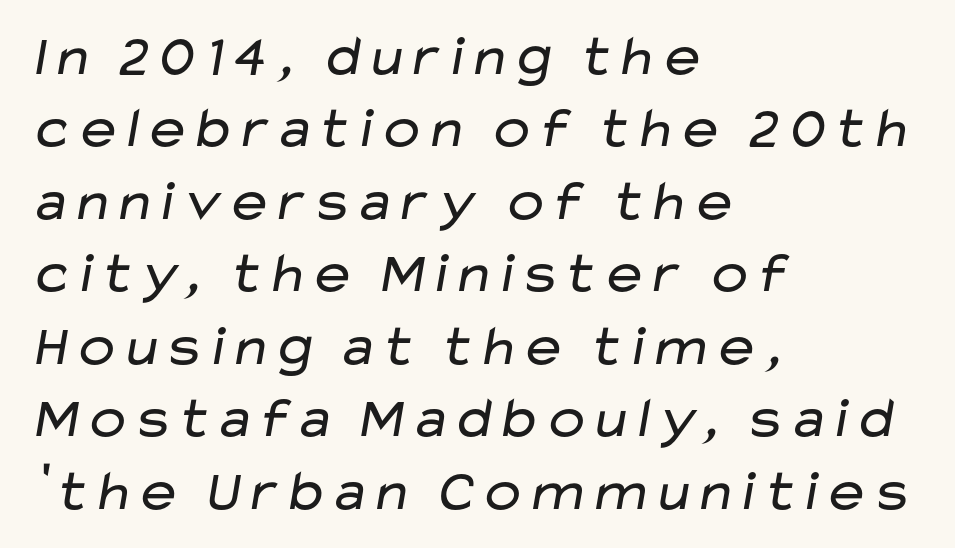
{"serif": "no", "bold": "no", "weight": "regular", "width": "wide", "stroke_contrast": "low", "x_height": "medium", "monospaced": "no", "underline": "no", "align": "left", "line_spacing": "normal", "line_spacing_ratio": 1.25, "letter_spacing": "normal", "letter_spacing_em": 0.0, "glyph_px": 58}
